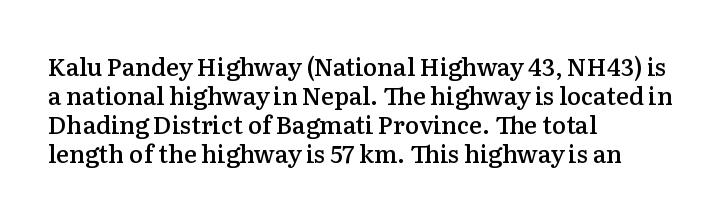
A fair bit of extra ink — the face is semibold, not bold. Reading down the block, your eye returns to a fixed left position each line. Style check: upright. Compared with typical body copy, the letter spacing here is the same. The passage shown is not underscored anywhere.
